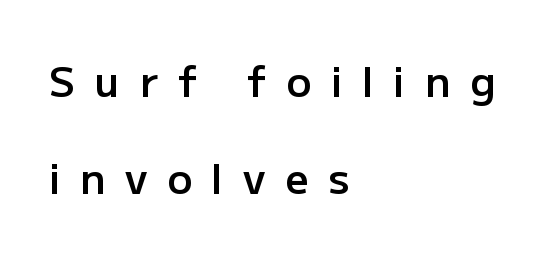
Q: Is the text bold? A: Semi-bold.
Q: Is the text italic (slanted)? A: No, it is upright.
Q: Is the typeface a serif or a sans-serif typeface? A: Sans-serif.
Q: Is the text underlined? A: No.
Q: How is the paragraph aligned? A: Left-aligned.
Q: Is the spacing between letters normal or unusually wide? A: Unusually wide.
Q: Is the spacing between lines tight, normal or loose? A: Loose.
Q: Width (condensed, normal, or wide)? A: Normal.
Q: Stroke contrast? A: Low.
Q: x-height? A: Medium.
Q: Monospaced? A: No.
